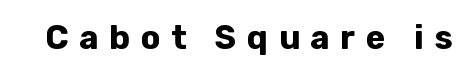
Here the designer chose a conventional face with non-uniform glyph widths. Words appear elongated and porous because spacing is wide. Heft: maximum for text — a bold. To sum up the face: it is a sans, with no serifs. Clear beneath every line of the passage. Every stem runs plumb, perpendicular to the baseline.
